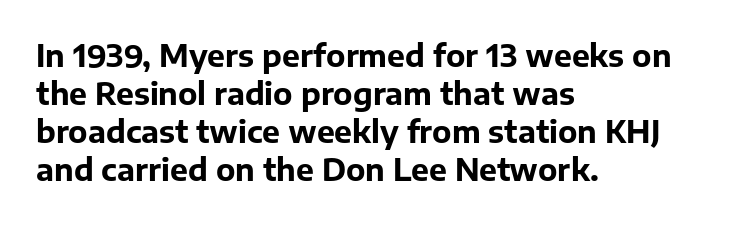
{"serif": "no", "italic": "no", "bold": "yes", "weight": "bold", "width": "normal", "stroke_contrast": "low", "x_height": "medium", "monospaced": "no", "underline": "no", "align": "left", "line_spacing": "normal", "line_spacing_ratio": 1.27, "letter_spacing": "normal", "letter_spacing_em": 0.0, "glyph_px": 30}
